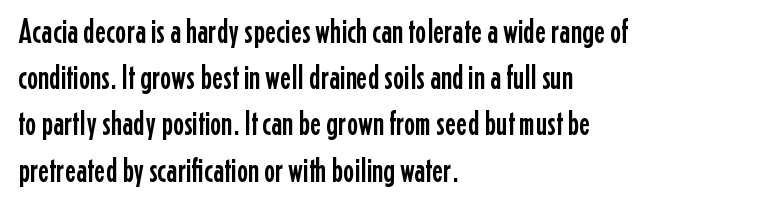
The lettering holds an erect, upright posture throughout. Here the designer chose a conventional face with non-uniform glyph widths. The text block is weighted toward the left margin, trailing off unevenly rightward. Type style note: lacks serifs.
